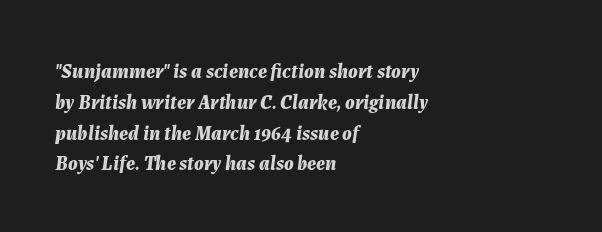
The image shows 20 px bold type, italic (leaning right); set left-aligned, normal line spacing (1.54x), normal letter spacing, not underlined.
